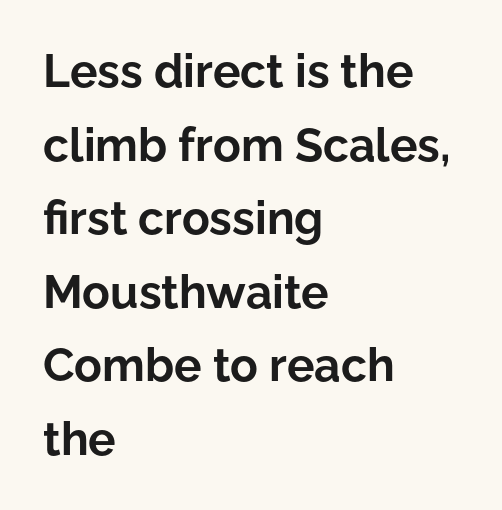
Letters rest on an invisible, unmarked baseline. Bold? Absolutely — the strokes are thick and heavy. Nothing unusual about the tracking: characters are spaced as the font intends. You can tell it's not italic because the verticals are truly vertical. What's the leading like? Ordinary, nothing unusual. These lines stack with their left ends in a neat column.
